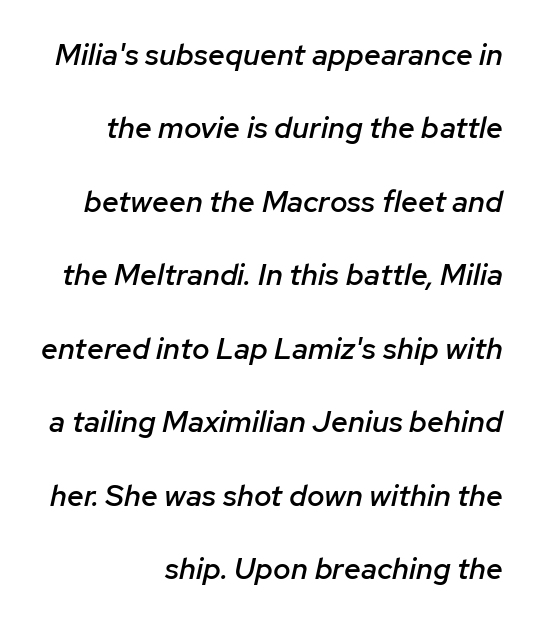
Q: Is the text bold? A: Semi-bold.
Q: Is the text italic (slanted)? A: Yes, it leans right by about 12 degrees.
Q: Is the text underlined? A: No.
Q: How is the paragraph aligned? A: Right-aligned.
Q: Is the spacing between letters normal or unusually wide? A: Normal.
Q: Is the spacing between lines tight, normal or loose? A: Loose.
Q: Width (condensed, normal, or wide)? A: Normal.
Q: Stroke contrast? A: Low.
Q: x-height? A: Medium.
Q: Monospaced? A: No.
